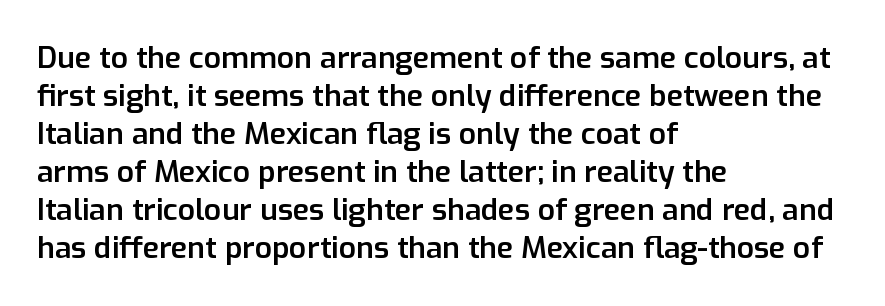
{"serif": "no", "italic": "no", "bold": "semi", "weight": "semibold", "width": "normal", "stroke_contrast": "low", "x_height": "medium", "monospaced": "no", "underline": "no", "align": "left", "line_spacing": "normal", "line_spacing_ratio": 1.27, "letter_spacing": "normal", "letter_spacing_em": 0.0, "glyph_px": 30}
